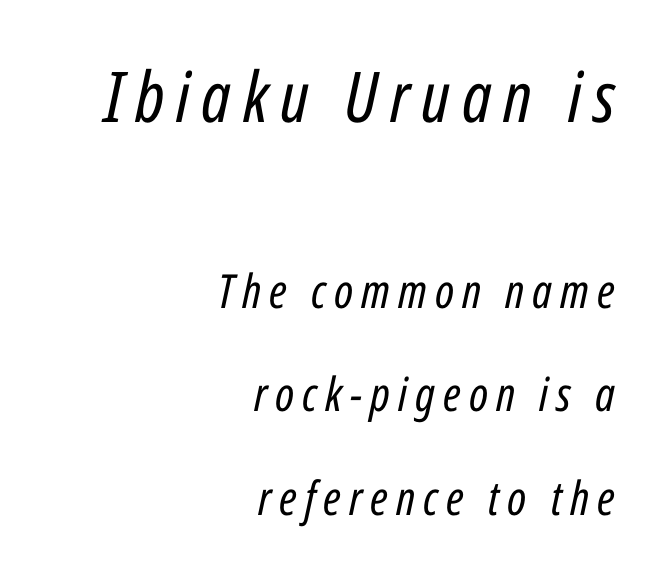
{"italic": "yes", "lean": "right", "slant_degrees": 12, "bold": "no", "weight": "regular", "width": "condensed", "stroke_contrast": "low", "x_height": "medium", "monospaced": "no", "underline": "no", "align": "right", "line_spacing": "loose", "line_spacing_ratio": 2.2, "larger_block": "first", "size_ratio": 1.49, "glyph_px": 70}
